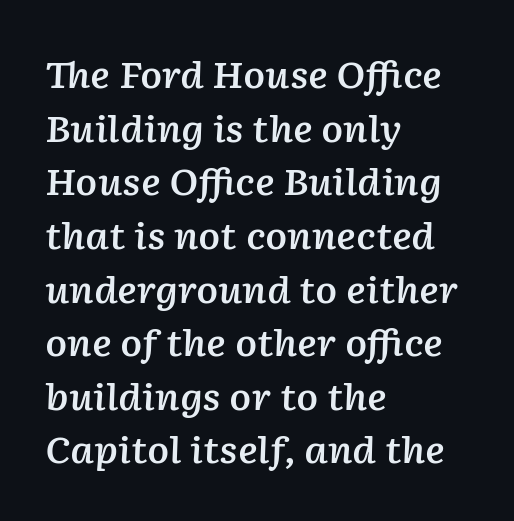
The image shows 36 px semibold type, italic (leaning right); set left-aligned, normal line spacing (1.49x), normal letter spacing, not underlined; low stroke contrast and a medium x-height.
